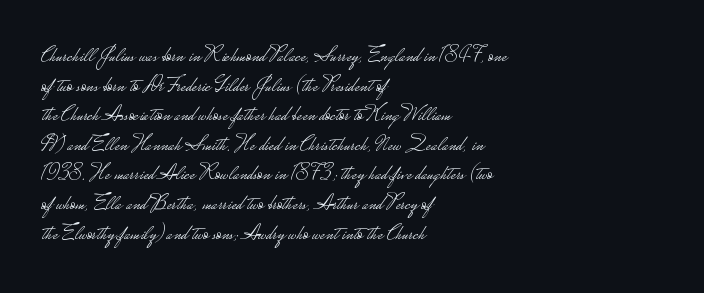
Quick note: underline off. The text block is weighted toward the left margin, trailing off unevenly rightward. This rendering leaves character spacing at its baseline value. Vertical spacing — default.
